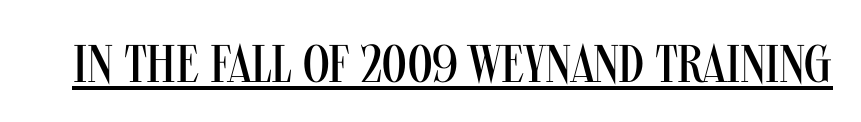
The letters stand straight up with perfectly vertical stems. The rendering uses natural spacing where letterforms have individual widths. Has an underline been added? It has. A typesetter would call this zero additional tracking.
